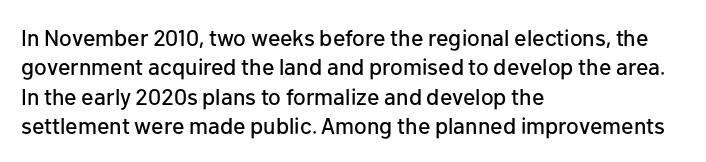
The image shows 23 px text type, upright; set left-aligned, normal line spacing (1.28x), normal letter spacing, not underlined.
